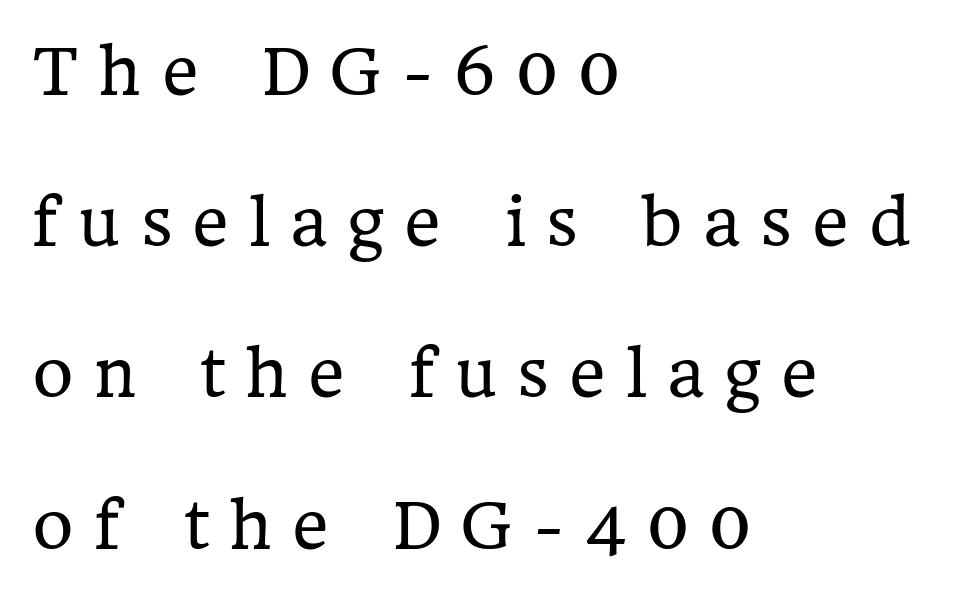
This sample trades compactness for vertical openness between lines. Look at the tracking — it's clearly loosened, letters drifting apart. Reading down the block, your eye returns to a fixed left position each line. The strokes are not fattened; the text isn't bold.
